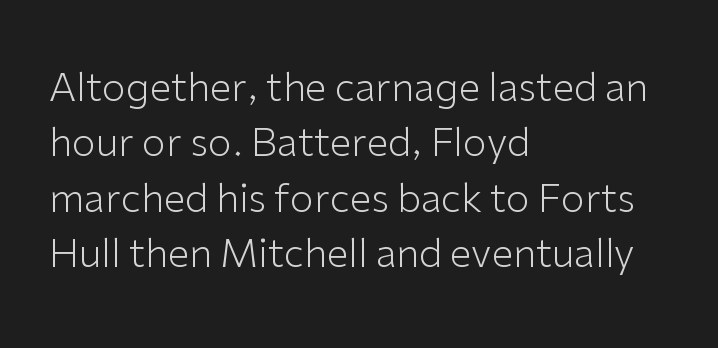
{"serif": "no", "italic": "no", "bold": "no", "weight": "light", "width": "normal", "stroke_contrast": "low", "x_height": "medium", "monospaced": "no", "underline": "no", "align": "left", "line_spacing": "normal", "line_spacing_ratio": 1.42, "letter_spacing": "normal", "letter_spacing_em": 0.0, "glyph_px": 39}
